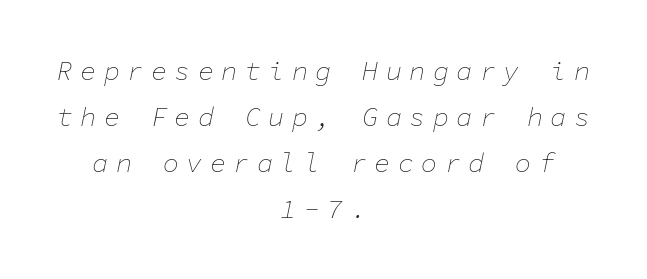
Horizontally, the lines are justified to the midpoint only. The passage shown stacks its lines at a standard gap. Ink coverage per letter is moderate at most. Check the space under the baseline: it is left empty. Posture: slanted. Is the letter spacing exaggerated? Yes — the characters are pushed far apart.
